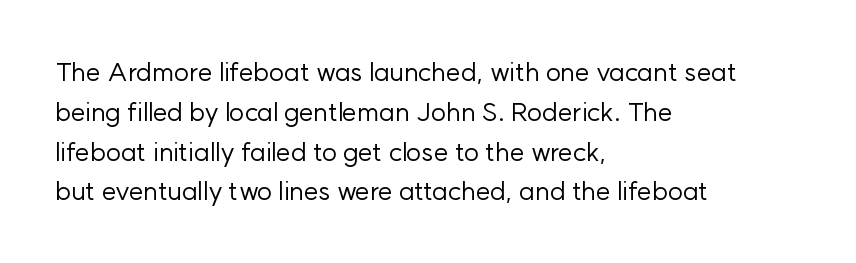
Q: Is the text bold? A: No.
Q: Is the text italic (slanted)? A: No, it is upright.
Q: Is the text underlined? A: No.
Q: How is the paragraph aligned? A: Left-aligned.
Q: Is the spacing between letters normal or unusually wide? A: Normal.
Q: Is the spacing between lines tight, normal or loose? A: Normal.
